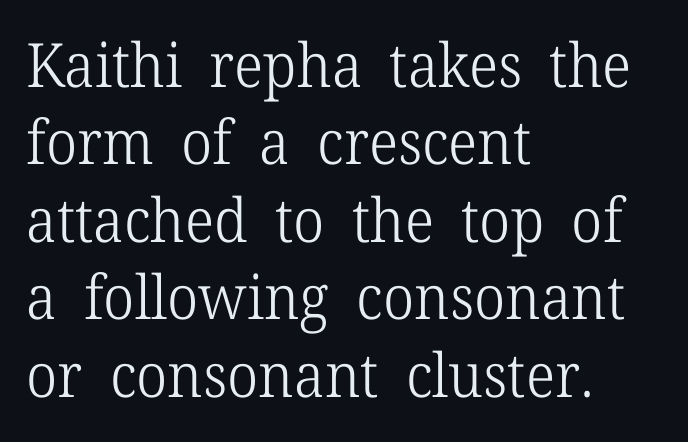
Q: Is the text bold? A: No.
Q: Is the text italic (slanted)? A: No, it is upright.
Q: Is the typeface a serif or a sans-serif typeface? A: Serif.
Q: Is the text underlined? A: No.
Q: How is the paragraph aligned? A: Left-aligned.
Q: Is the spacing between letters normal or unusually wide? A: Normal.
Q: Is the spacing between lines tight, normal or loose? A: Normal.
Q: Width (condensed, normal, or wide)? A: Normal.
Q: Stroke contrast? A: Low.
Q: x-height? A: Medium.
Q: Monospaced? A: No.
